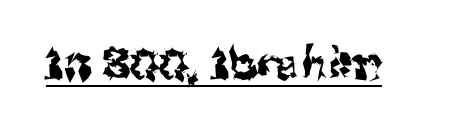
{"serif": "no", "italic": "no", "width": "normal", "stroke_contrast": "medium", "x_height": "medium", "monospaced": "no", "underline": "yes", "letter_spacing": "normal", "letter_spacing_em": 0.0, "glyph_px": 44}
